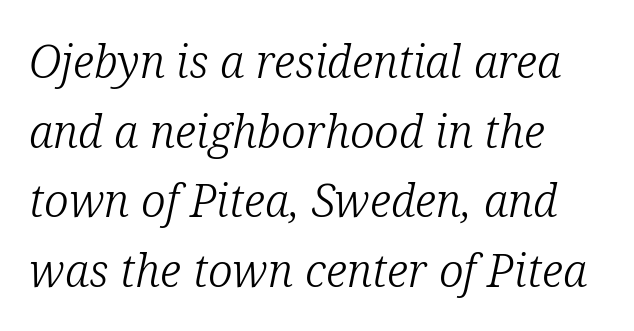
To sum up the face: it has serifs. The lettering tilts uniformly, giving the passage an italic look. Rule under the text: the space is simply empty. Each letter keeps its own natural width here, so spacing adapts to shape. Every row of glyphs begins at an identical x-position on the left. Unbolded letterforms with no extra heft.
